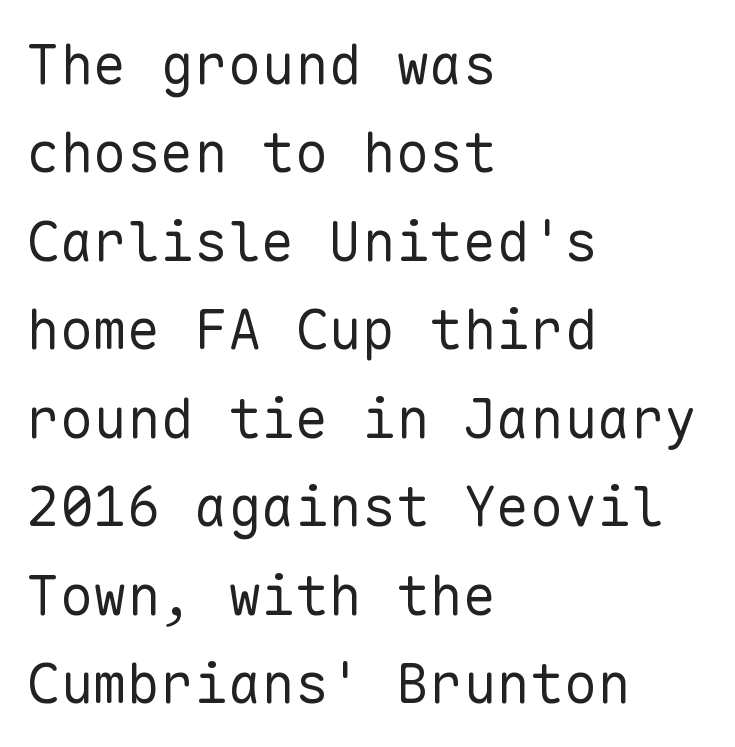
{"serif": "no", "italic": "no", "bold": "no", "weight": "regular", "width": "normal", "stroke_contrast": "low", "x_height": "medium", "monospaced": "yes", "underline": "no", "align": "left", "line_spacing": "normal", "line_spacing_ratio": 1.58, "letter_spacing": "normal", "letter_spacing_em": 0.0, "glyph_px": 56}
